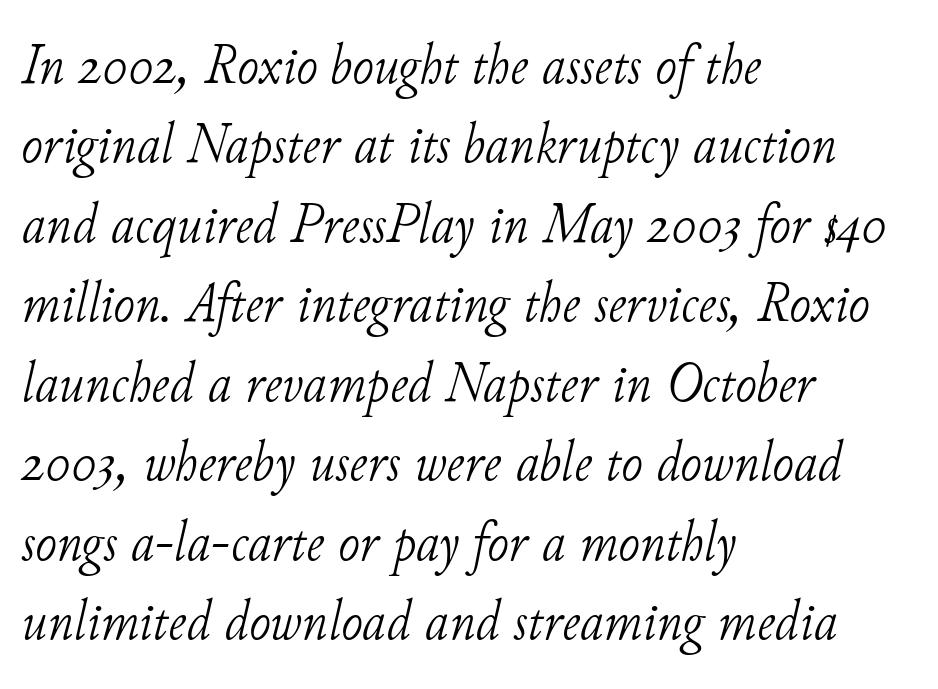
The image shows 58 px light serif type, italic (leaning right); set left-aligned, normal line spacing (1.37x), normal letter spacing, not underlined; low stroke contrast and a small x-height.
